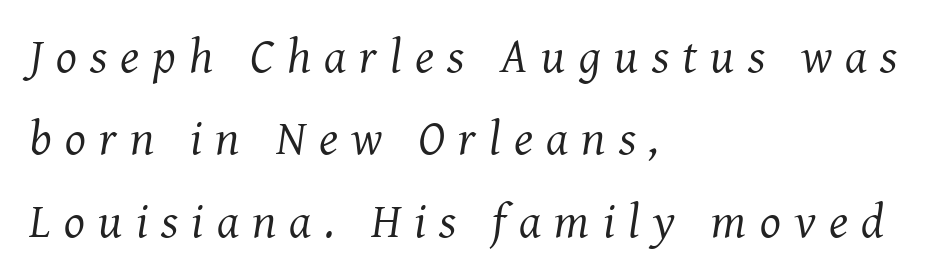
{"serif": "yes", "italic": "yes", "lean": "right", "slant_degrees": 8, "bold": "no", "weight": "regular", "width": "normal", "stroke_contrast": "medium", "x_height": "medium", "monospaced": "no", "underline": "no", "align": "left", "line_spacing": "normal", "line_spacing_ratio": 1.68, "letter_spacing": "wide", "letter_spacing_em": 0.27, "glyph_px": 49}
